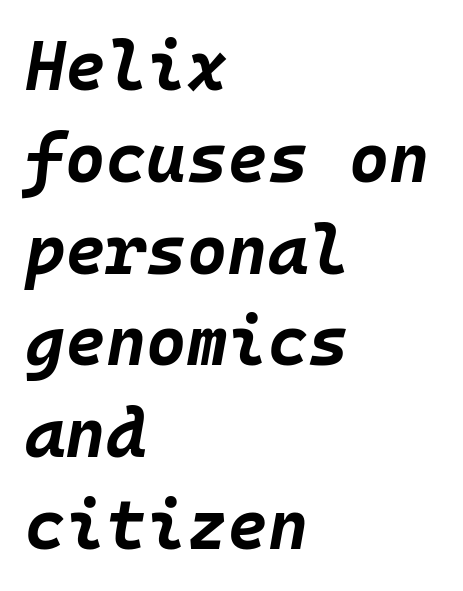
Typographic density is high because the face is bold. Line starts are locked; line ends wander. Tall strokes in this sample are angled rather than plumb. Glance below the letters and you will spot only blank space. Vertical spacing — default.
